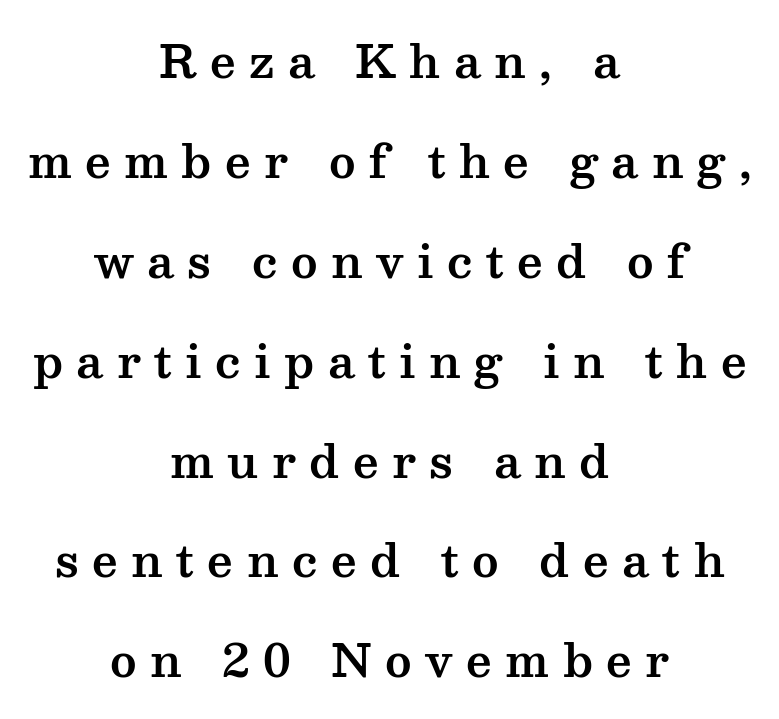
Small tapered or slab feet sit at the stroke ends, so this counts as serif. Looks like regular typesetting: each glyph gets only the width it needs. Plain, unruled lines of type. The type sits square on the baseline with zero lean. Airy leading. The line texture is sparse and dotted thanks to wide tracking.
